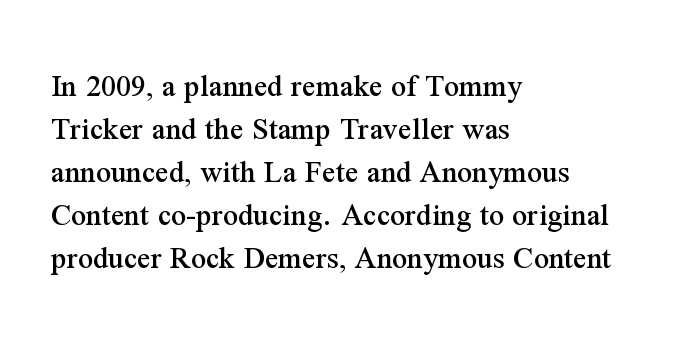
The image shows 33 px serif type, upright; set left-aligned, normal line spacing (1.3x), normal letter spacing, not underlined; medium stroke contrast and a medium x-height.
